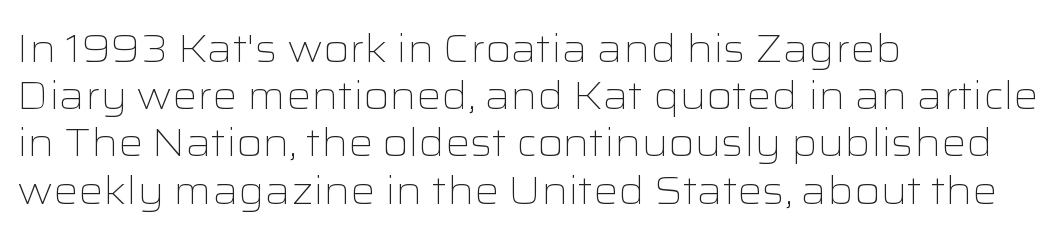
{"serif": "no", "italic": "no", "bold": "no", "weight": "light", "width": "wide", "stroke_contrast": "low", "x_height": "medium", "monospaced": "no", "underline": "no", "align": "left", "line_spacing_ratio": 1.21, "letter_spacing": "normal", "letter_spacing_em": 0.0, "glyph_px": 39}
